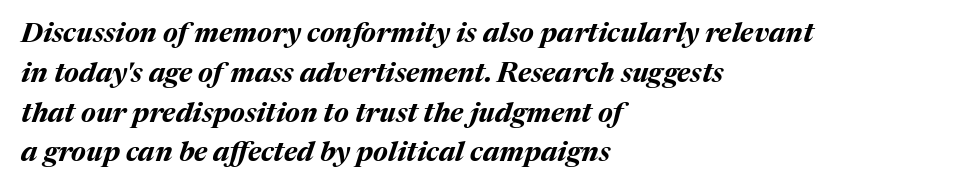
{"italic": "yes", "lean": "right", "slant_degrees": 17, "bold": "yes", "weight": "bold", "width": "normal", "stroke_contrast": "medium", "x_height": "medium", "monospaced": "no", "underline": "no", "align": "left", "line_spacing": "normal", "line_spacing_ratio": 1.42, "letter_spacing": "normal", "letter_spacing_em": 0.0, "glyph_px": 28}
